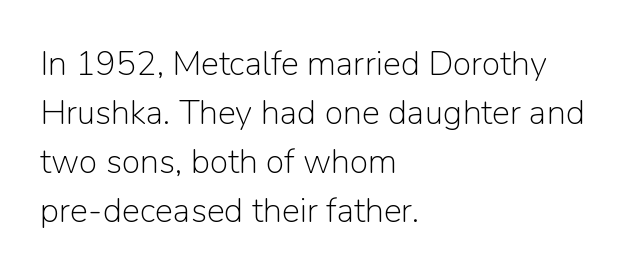
Q: Is the text bold? A: No.
Q: Is the text italic (slanted)? A: No, it is upright.
Q: Is the typeface a serif or a sans-serif typeface? A: Sans-serif.
Q: Is the text underlined? A: No.
Q: How is the paragraph aligned? A: Left-aligned.
Q: Is the spacing between letters normal or unusually wide? A: Normal.
Q: Is the spacing between lines tight, normal or loose? A: Normal.
Q: Width (condensed, normal, or wide)? A: Normal.
Q: Stroke contrast? A: Low.
Q: x-height? A: Medium.
Q: Monospaced? A: No.
